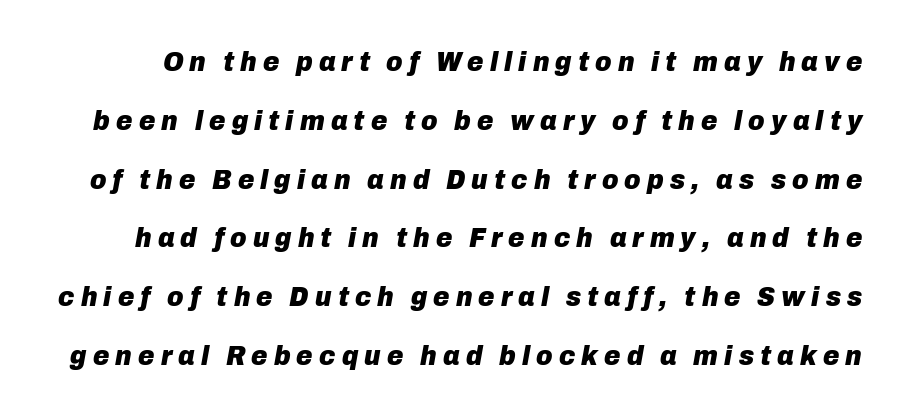
The line-height multiplier appears high, well above default. Type without underlining. The type is letterspaced generously, with wide tracking. A typesetter would call this proportional, since set widths differ per character. On the weight axis this lands at bold, roughly 700. Compared with ordinary roman type, these characters are visibly tilted.
